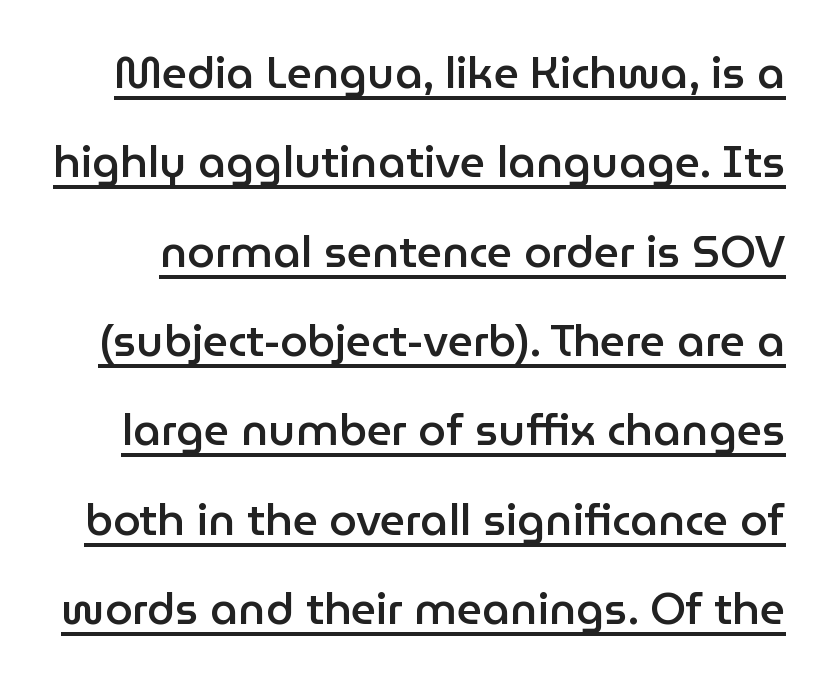
{"serif": "no", "italic": "no", "bold": "semi", "weight": "semibold", "width": "normal", "stroke_contrast": "low", "x_height": "medium", "monospaced": "no", "underline": "yes", "line_spacing": "loose", "line_spacing_ratio": 2.03, "letter_spacing": "normal", "letter_spacing_em": 0.0, "glyph_px": 44}
